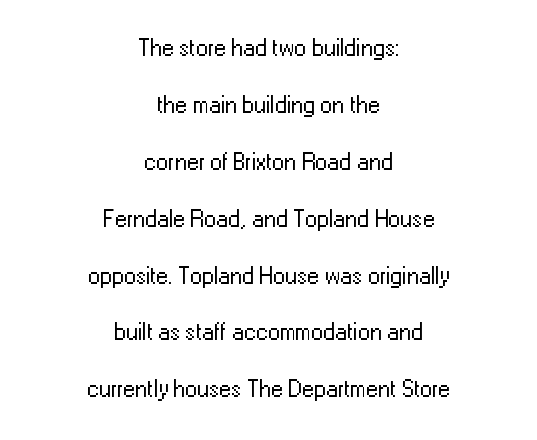
The image shows 24 px text type, upright; set centered, loose line spacing (2.37x), normal letter spacing, not underlined.
